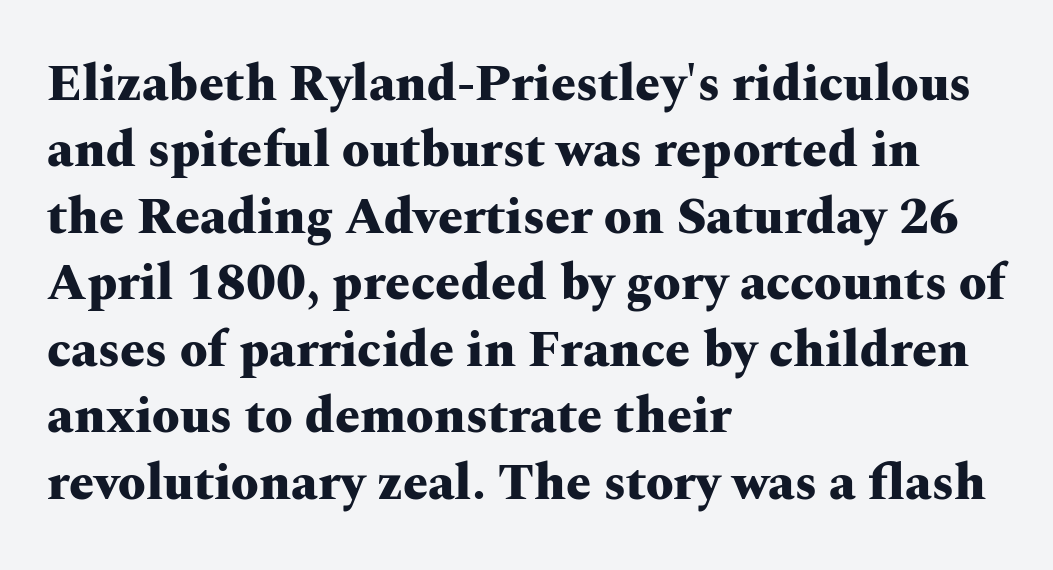
Q: Is the text bold? A: Yes.
Q: Is the text italic (slanted)? A: No, it is upright.
Q: Is the typeface a serif or a sans-serif typeface? A: Serif.
Q: Is the text underlined? A: No.
Q: How is the paragraph aligned? A: Left-aligned.
Q: Is the spacing between letters normal or unusually wide? A: Normal.
Q: Is the spacing between lines tight, normal or loose? A: Normal.
Q: Width (condensed, normal, or wide)? A: Wide.
Q: Stroke contrast? A: Medium.
Q: x-height? A: Medium.
Q: Monospaced? A: No.
